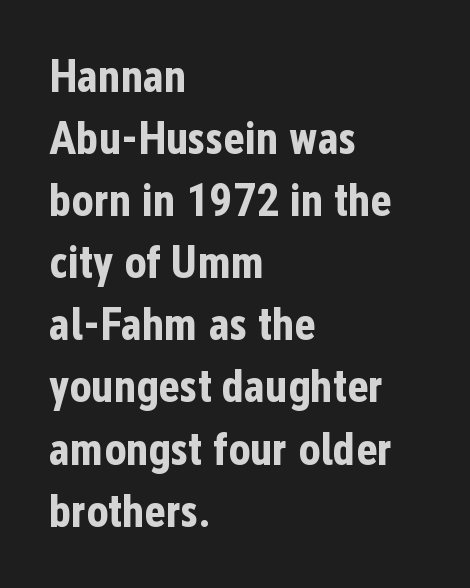
Q: Is the text bold? A: Yes.
Q: Is the text italic (slanted)? A: No, it is upright.
Q: Is the typeface a serif or a sans-serif typeface? A: Sans-serif.
Q: Is the text underlined? A: No.
Q: How is the paragraph aligned? A: Left-aligned.
Q: Is the spacing between letters normal or unusually wide? A: Normal.
Q: Is the spacing between lines tight, normal or loose? A: Normal.
Q: Width (condensed, normal, or wide)? A: Condensed.
Q: Stroke contrast? A: Low.
Q: x-height? A: Medium.
Q: Monospaced? A: No.
